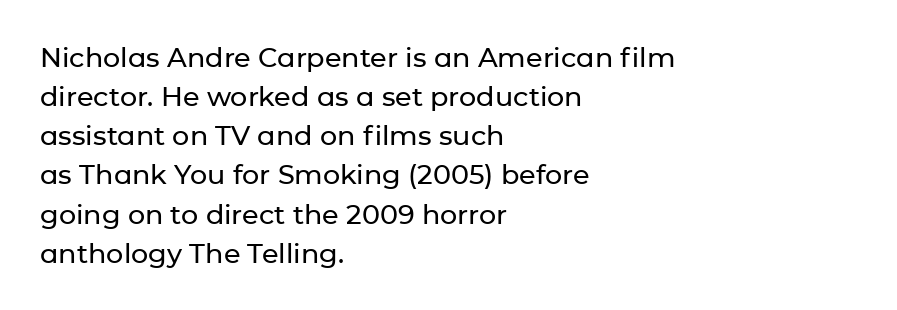
The image shows 27 px text type, upright; set left-aligned, normal line spacing (1.45x), normal letter spacing, not underlined.
